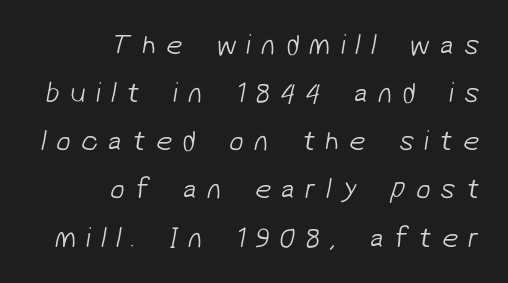
Q: Is the text bold? A: No.
Q: Is the typeface a serif or a sans-serif typeface? A: Sans-serif.
Q: Is the text underlined? A: No.
Q: How is the paragraph aligned? A: Right-aligned.
Q: Is the spacing between letters normal or unusually wide? A: Unusually wide.
Q: Is the spacing between lines tight, normal or loose? A: Normal.
Q: Width (condensed, normal, or wide)? A: Normal.
Q: Stroke contrast? A: Low.
Q: x-height? A: Medium.
Q: Monospaced? A: No.
